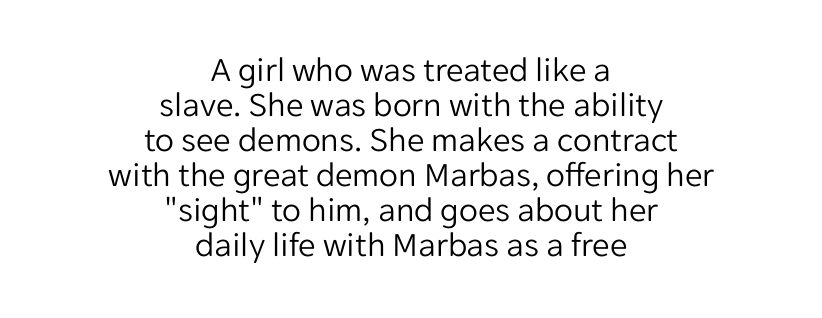
Q: Is the text bold? A: No.
Q: Is the text italic (slanted)? A: No, it is upright.
Q: Is the typeface a serif or a sans-serif typeface? A: Sans-serif.
Q: Is the text underlined? A: No.
Q: How is the paragraph aligned? A: Centered.
Q: Is the spacing between letters normal or unusually wide? A: Normal.
Q: Is the spacing between lines tight, normal or loose? A: Tight.
Q: Width (condensed, normal, or wide)? A: Normal.
Q: Stroke contrast? A: Low.
Q: x-height? A: Medium.
Q: Monospaced? A: No.
